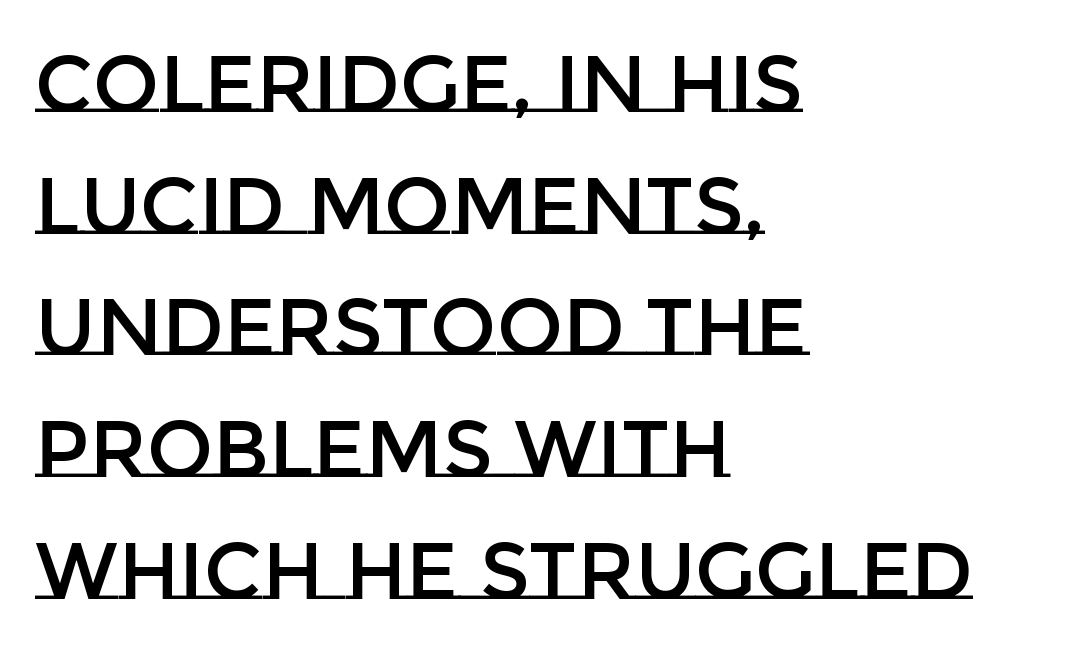
{"italic": "no", "width": "normal", "stroke_contrast": "low", "x_height": "large", "monospaced": "no", "underline": "no", "align": "left", "line_spacing": "normal", "line_spacing_ratio": 1.54, "letter_spacing": "normal", "letter_spacing_em": 0.0, "glyph_px": 79}
